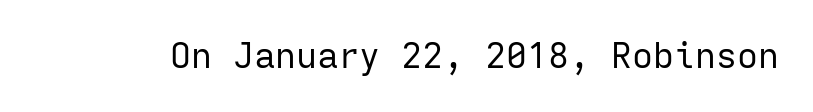
Q: Is the text bold? A: No.
Q: Is the text italic (slanted)? A: No, it is upright.
Q: Is the typeface a serif or a sans-serif typeface? A: Sans-serif.
Q: Is the text underlined? A: No.
Q: Is the spacing between letters normal or unusually wide? A: Normal.
Q: Width (condensed, normal, or wide)? A: Normal.
Q: Stroke contrast? A: Low.
Q: x-height? A: Medium.
Q: Monospaced? A: Yes.
